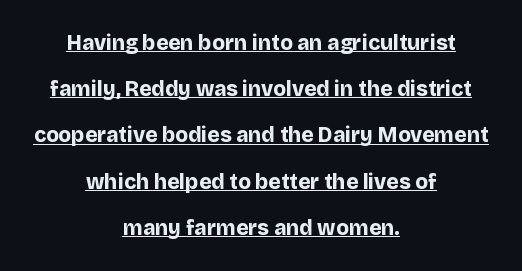
This rendering features underlined lettering. Strokes here are thick enough to call this a true bold. Is there any slant? The stems are plumb. Standard letterfit; no display-style spreading of the glyphs. The paragraph has two soft edges and a firm central axis. Horizontal bands of white between lines are thick stripes.
